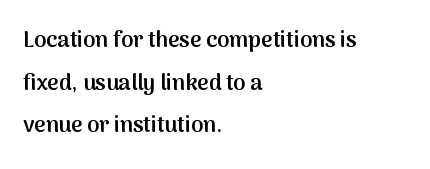
{"italic": "no", "bold": "semi", "underline": "no", "align": "left", "line_spacing": "loose", "line_spacing_ratio": 1.94, "letter_spacing": "normal", "letter_spacing_em": 0.0, "glyph_px": 22}
